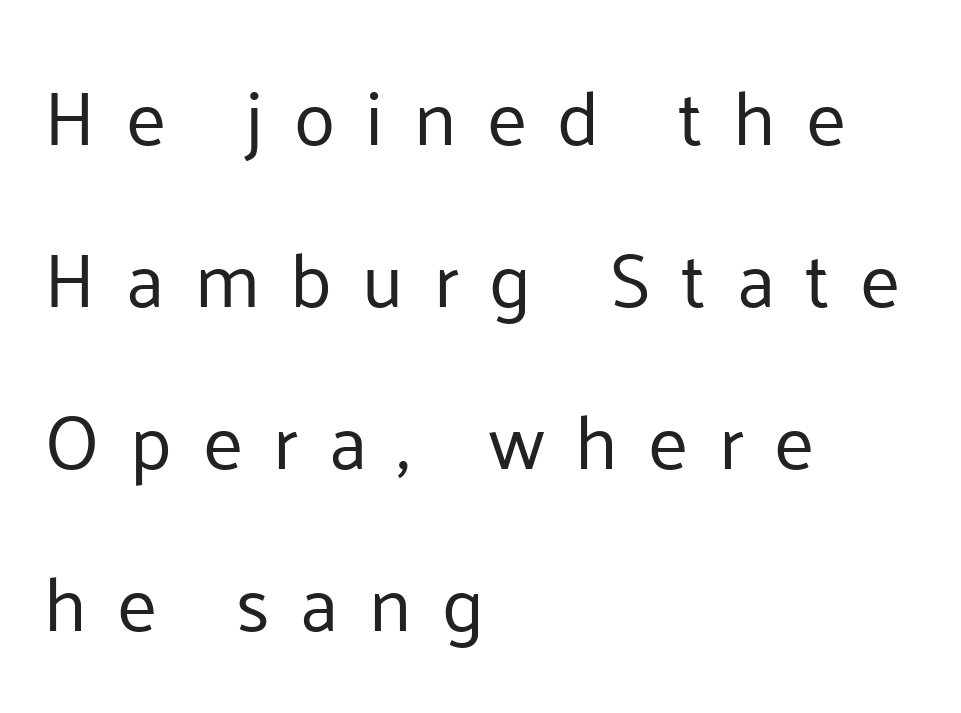
The image shows 76 px regular-weight sans-serif type, upright; set left-aligned, loose line spacing (2.13x), unusually wide letter spacing (+0.4 em), not underlined; low stroke contrast and a medium x-height.
